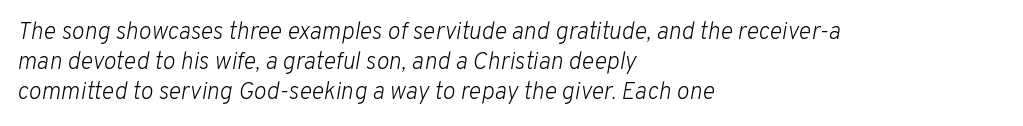
The image shows 24 px text type, italic (leaning right); set left-aligned, line spacing 1.24x, normal letter spacing, not underlined.
